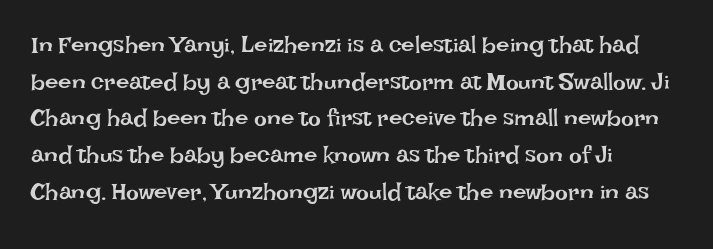
Q: Is the text bold? A: No.
Q: Is the text italic (slanted)? A: No, it is upright.
Q: Is the text underlined? A: No.
Q: How is the paragraph aligned? A: Left-aligned.
Q: Is the spacing between letters normal or unusually wide? A: Normal.
Q: Is the spacing between lines tight, normal or loose? A: Normal.
